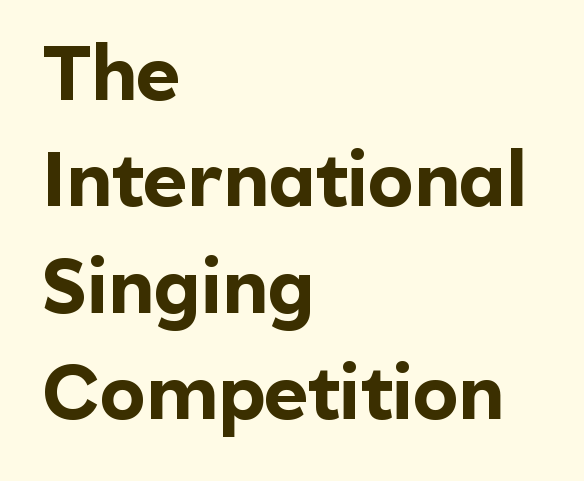
Descenders hang freely into open space. The strokes are fattened all the way to bold. This rendering uses left alignment, leaving the right contour irregular. Italic? Not at all — the glyphs are vertical.
